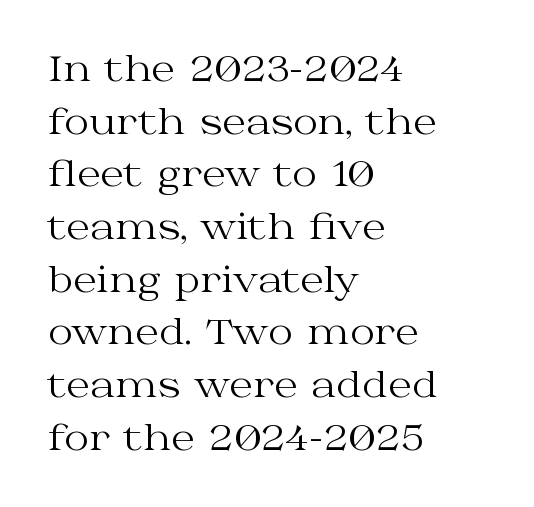
Do the characters align in a grid? No, the font is proportional. The typeface has the unassuming heft of standard copy or less. The passage is arranged the way most books set body copy — flush left. Nobody drew a line under any word here.
